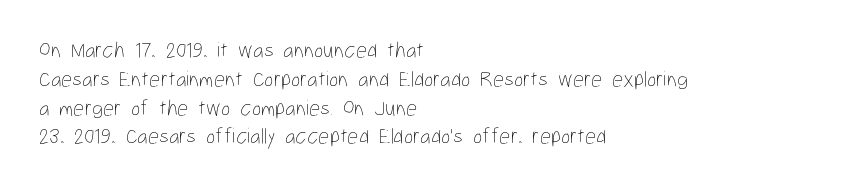
Q: Is the text bold? A: No.
Q: Is the text italic (slanted)? A: No, it is upright.
Q: Is the text underlined? A: No.
Q: How is the paragraph aligned? A: Left-aligned.
Q: Is the spacing between letters normal or unusually wide? A: Normal.
Q: Is the spacing between lines tight, normal or loose? A: Normal.
